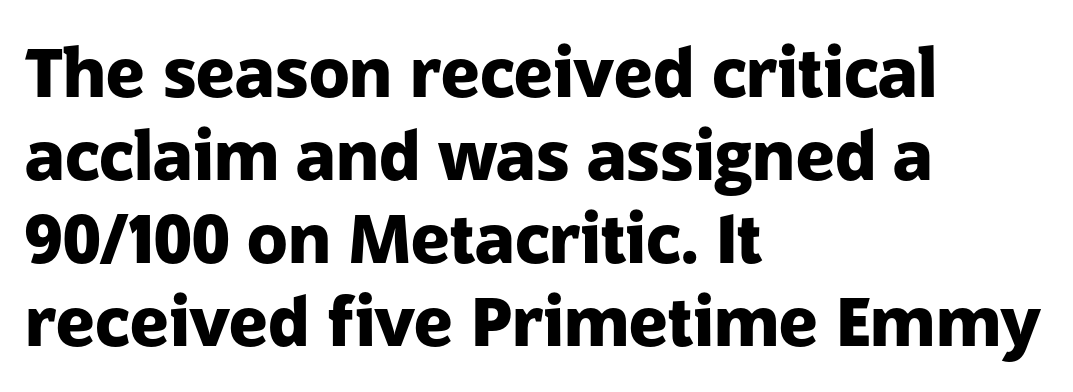
The image shows 67 px heavy sans-serif type, upright; set left-aligned, line spacing 1.24x, normal letter spacing, not underlined; low stroke contrast and a medium x-height.
